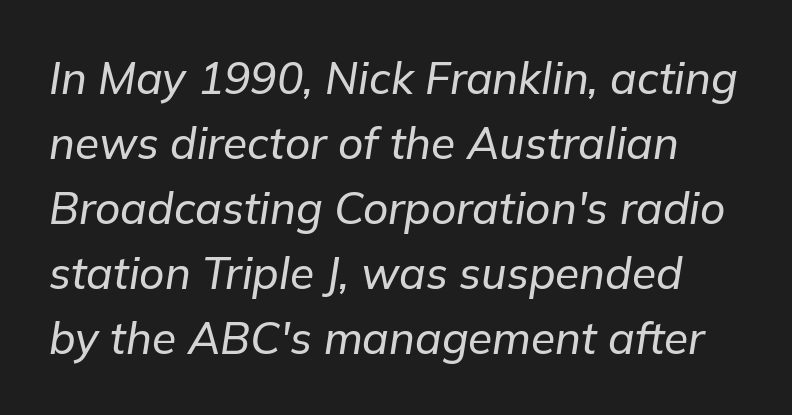
{"italic": "yes", "lean": "right", "slant_degrees": 9, "width": "normal", "stroke_contrast": "low", "x_height": "medium", "monospaced": "no", "underline": "no", "line_spacing": "normal", "line_spacing_ratio": 1.48, "letter_spacing": "normal", "letter_spacing_em": 0.0, "glyph_px": 44}
